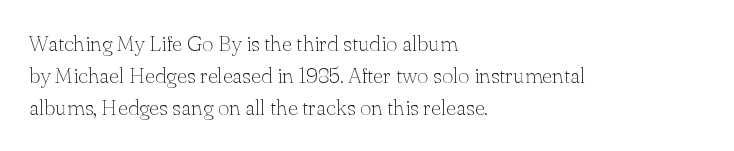
The image shows 22 px text type, upright; set left-aligned, normal line spacing (1.46x), normal letter spacing, not underlined.
